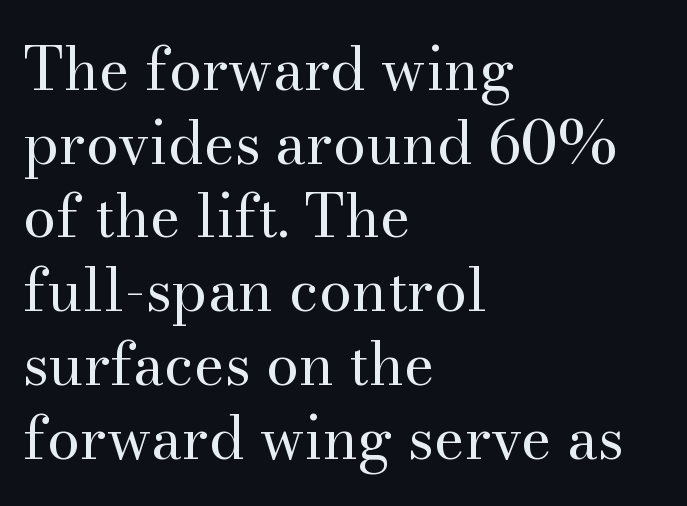
The image shows 59 px regular-weight serif type, upright; set left-aligned, normal line spacing (1.25x), normal letter spacing, not underlined; medium stroke contrast and a small x-height.
